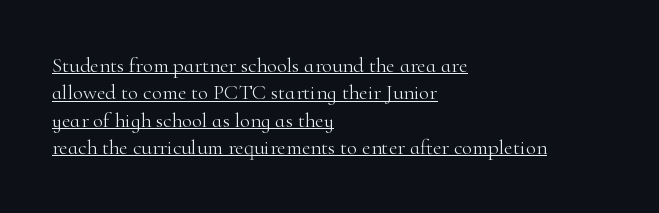
{"italic": "no", "bold": "no", "underline": "yes", "align": "left", "line_spacing": "normal", "line_spacing_ratio": 1.3, "letter_spacing": "normal", "letter_spacing_em": 0.0, "glyph_px": 21}
